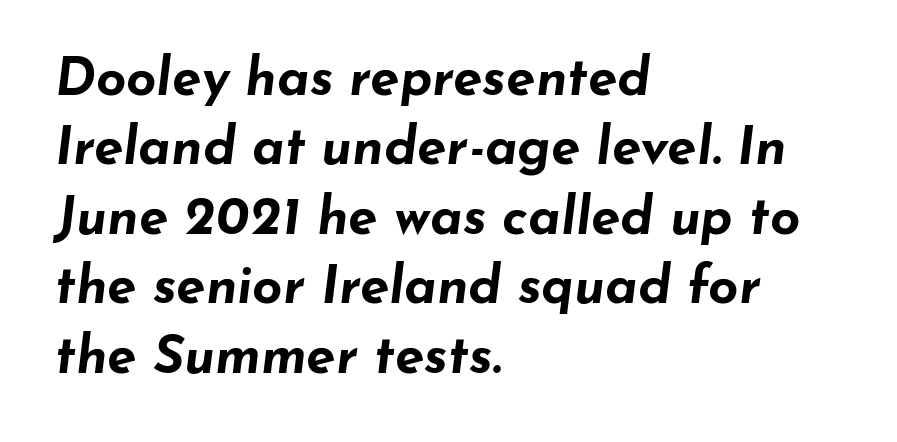
{"italic": "yes", "lean": "right", "slant_degrees": 7, "bold": "yes", "weight": "bold", "width": "wide", "stroke_contrast": "low", "x_height": "small", "monospaced": "no", "underline": "no", "align": "left", "line_spacing": "normal", "line_spacing_ratio": 1.31, "letter_spacing": "normal", "letter_spacing_em": 0.0, "glyph_px": 53}
